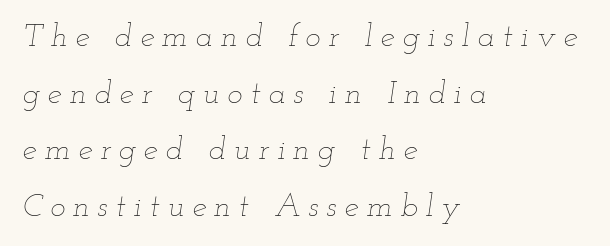
{"italic": "yes", "lean": "right", "slant_degrees": 12, "bold": "no", "weight": "thin", "width": "wide", "stroke_contrast": "low", "x_height": "small", "monospaced": "no", "underline": "no", "align": "left", "line_spacing_ratio": 1.77, "letter_spacing": "wide", "letter_spacing_em": 0.25, "glyph_px": 32}
